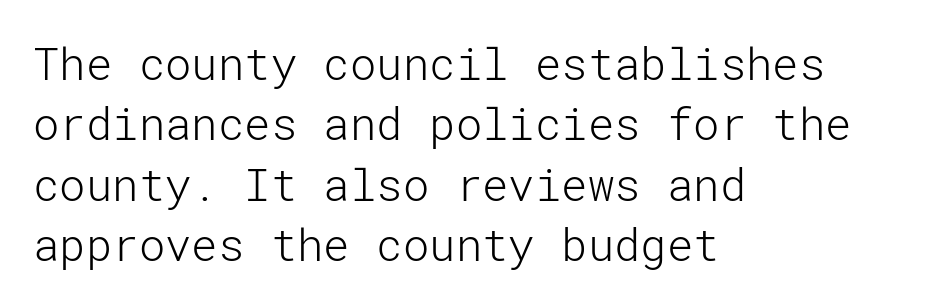
{"serif": "no", "italic": "no", "bold": "no", "weight": "light", "width": "normal", "stroke_contrast": "low", "x_height": "medium", "underline": "no", "align": "left", "line_spacing": "normal", "line_spacing_ratio": 1.37, "letter_spacing": "normal", "letter_spacing_em": 0.0, "glyph_px": 44}
